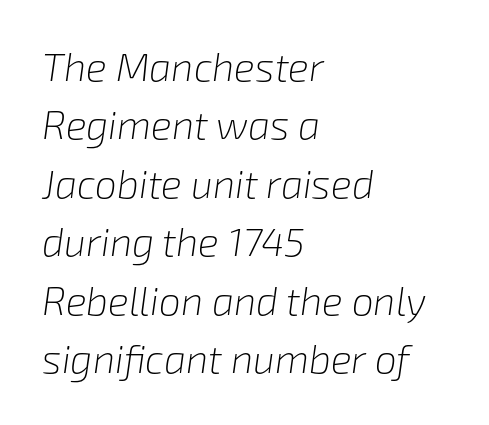
{"italic": "yes", "lean": "right", "slant_degrees": 8, "bold": "no", "weight": "light", "width": "normal", "stroke_contrast": "low", "x_height": "medium", "monospaced": "no", "underline": "no", "align": "left", "line_spacing": "normal", "line_spacing_ratio": 1.5, "letter_spacing": "normal", "letter_spacing_em": 0.0, "glyph_px": 39}
